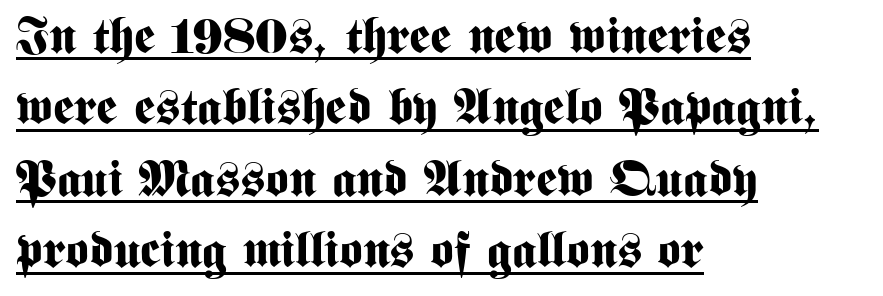
The image shows 50 px bold, condensed sans-serif type, upright; set left-aligned, normal line spacing (1.43x), normal letter spacing, underlined; medium stroke contrast and a medium x-height.
